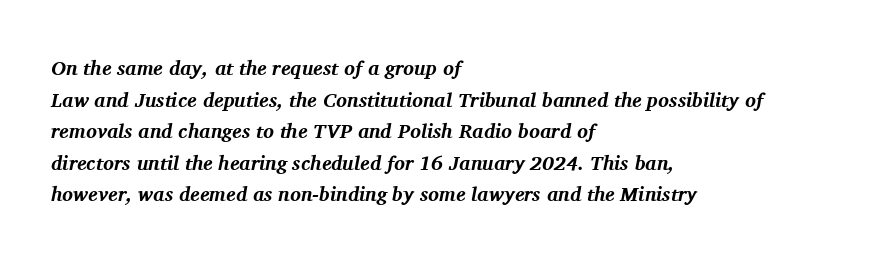
The image shows 20 px bold type, italic (leaning right); set left-aligned, normal line spacing (1.58x), normal letter spacing, not underlined.
